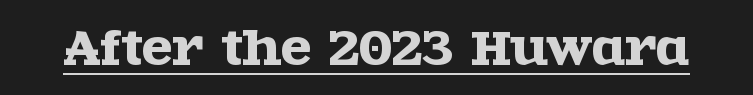
The image shows 45 px wide serif type, upright; set normal letter spacing, underlined; a large x-height.
